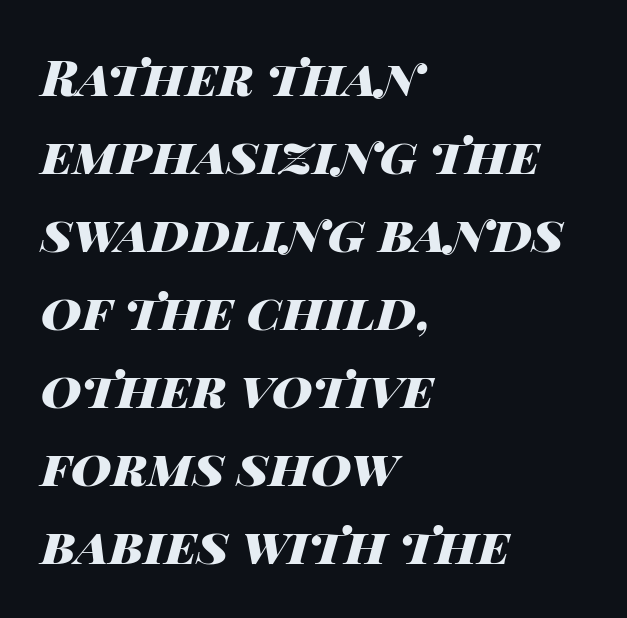
{"italic": "yes", "lean": "right", "slant_degrees": 14, "bold": "yes", "weight": "heavy", "width": "wide", "stroke_contrast": "high", "x_height": "large", "monospaced": "no", "underline": "no", "align": "left", "line_spacing": "normal", "line_spacing_ratio": 1.56, "letter_spacing": "normal", "letter_spacing_em": 0.0, "glyph_px": 50}
